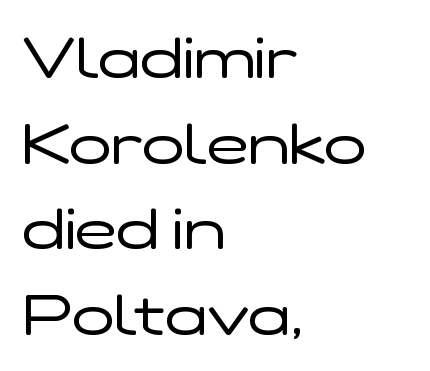
Q: Is the text bold? A: No.
Q: Is the text italic (slanted)? A: No, it is upright.
Q: Is the typeface a serif or a sans-serif typeface? A: Sans-serif.
Q: Is the text underlined? A: No.
Q: How is the paragraph aligned? A: Left-aligned.
Q: Is the spacing between letters normal or unusually wide? A: Normal.
Q: Is the spacing between lines tight, normal or loose? A: Normal.
Q: Width (condensed, normal, or wide)? A: Wide.
Q: Stroke contrast? A: Low.
Q: x-height? A: Medium.
Q: Monospaced? A: No.
